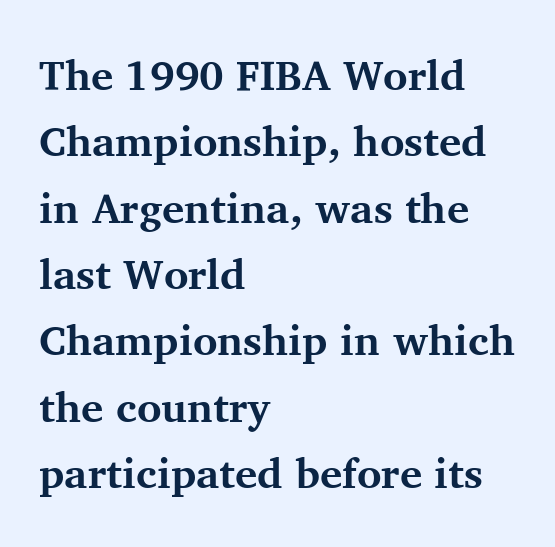
The image shows 42 px bold serif type, upright; set left-aligned, normal line spacing (1.58x), normal letter spacing, not underlined; medium stroke contrast and a medium x-height.
